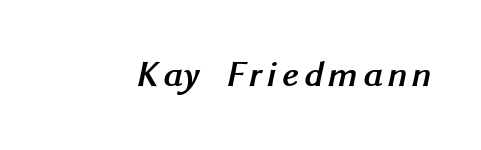
Q: Is the text bold? A: Yes.
Q: Is the typeface a serif or a sans-serif typeface? A: Sans-serif.
Q: Is the text underlined? A: No.
Q: Width (condensed, normal, or wide)? A: Normal.
Q: Stroke contrast? A: Medium.
Q: x-height? A: Medium.
Q: Monospaced? A: No.
